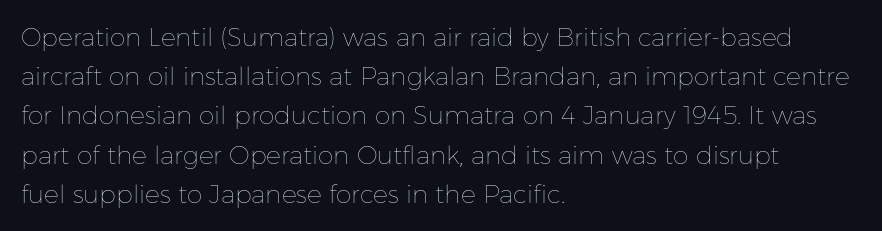
Q: Is the text bold? A: No.
Q: Is the text italic (slanted)? A: No, it is upright.
Q: Is the text underlined? A: No.
Q: How is the paragraph aligned? A: Left-aligned.
Q: Is the spacing between letters normal or unusually wide? A: Normal.
Q: Is the spacing between lines tight, normal or loose? A: Normal.
